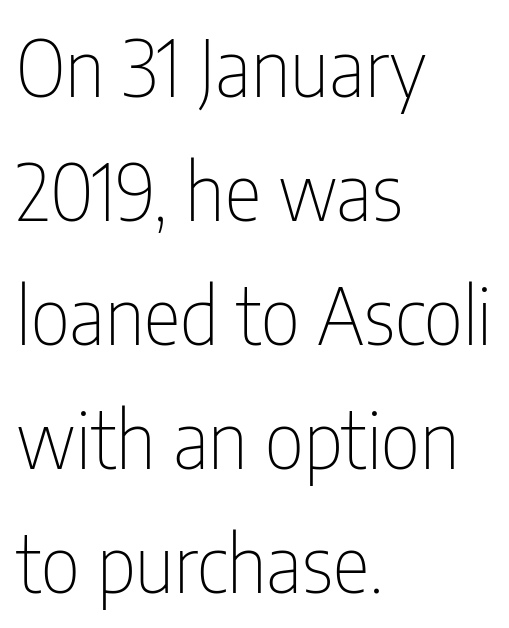
The image shows 78 px thin, condensed sans-serif type, upright; set left-aligned, normal line spacing (1.59x), normal letter spacing, not underlined; low stroke contrast and a medium x-height.
